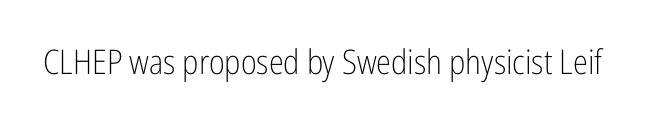
The image shows 34 px light, condensed sans-serif type, upright; set normal letter spacing, not underlined; low stroke contrast and a medium x-height.
